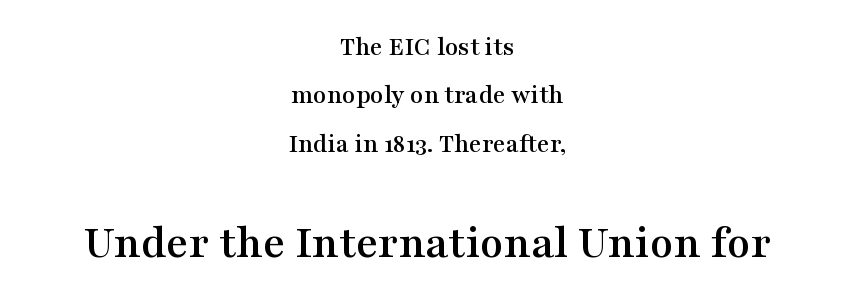
{"serif": "yes", "italic": "no", "width": "wide", "stroke_contrast": "medium", "x_height": "medium", "monospaced": "no", "underline": "no", "align": "center", "line_spacing_ratio": 1.79, "letter_spacing": "normal", "letter_spacing_em": 0.0, "larger_block": "second", "size_ratio": 1.78, "glyph_px": 48}
